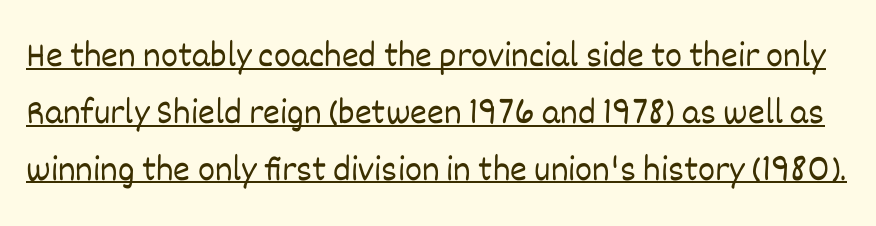
The image shows 36 px light type, upright; set normal line spacing (1.58x), normal letter spacing, underlined; low stroke contrast and a large x-height.
